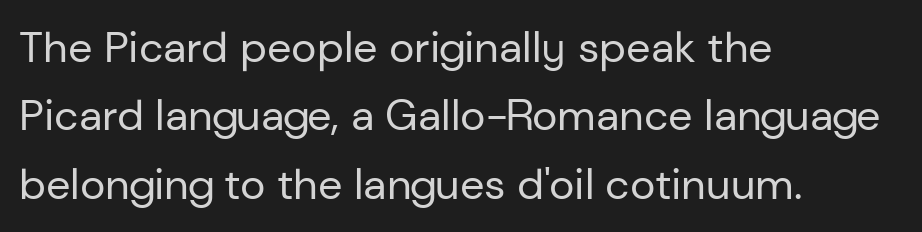
{"serif": "no", "italic": "no", "bold": "no", "weight": "regular", "width": "normal", "stroke_contrast": "low", "x_height": "medium", "monospaced": "no", "underline": "no", "align": "left", "line_spacing": "normal", "line_spacing_ratio": 1.59, "letter_spacing": "normal", "letter_spacing_em": 0.0, "glyph_px": 43}
